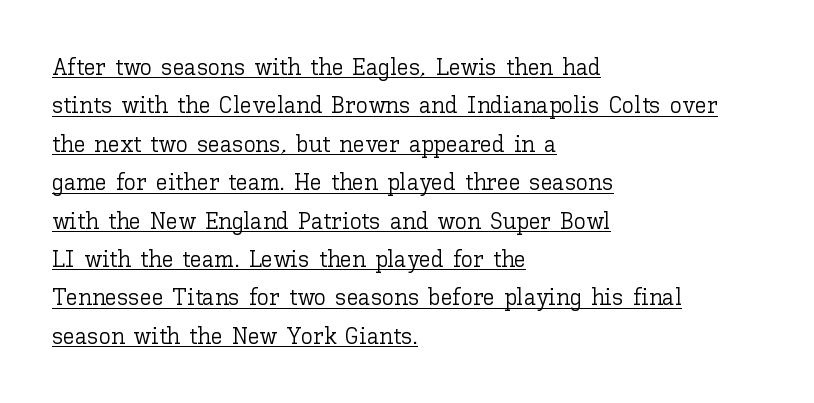
{"italic": "no", "bold": "no", "underline": "yes", "align": "left", "line_spacing": "normal", "line_spacing_ratio": 1.6, "letter_spacing": "normal", "letter_spacing_em": 0.0, "glyph_px": 24}
